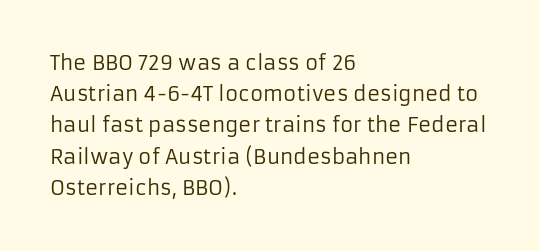
The image shows 20 px text type, upright; set left-aligned, normal line spacing (1.56x), normal letter spacing, not underlined.
